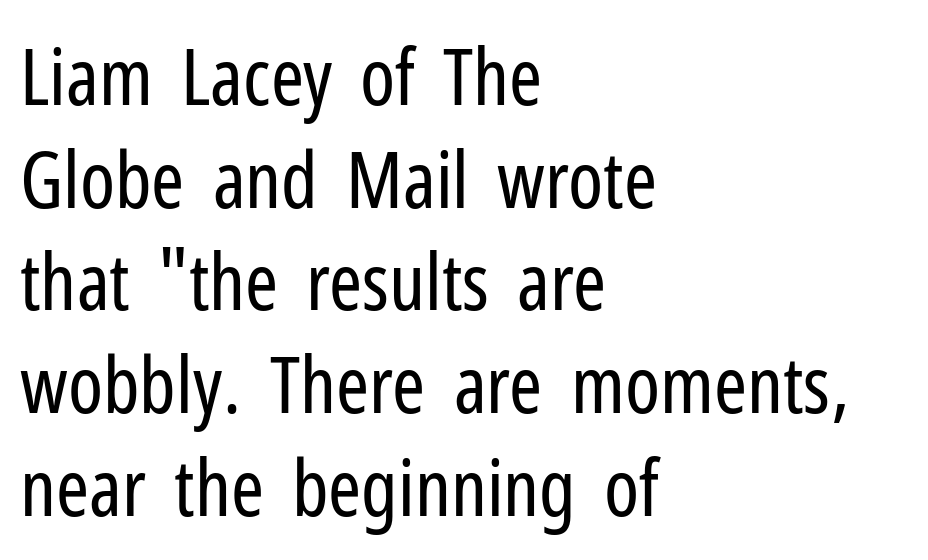
Q: Is the text bold? A: No.
Q: Is the text italic (slanted)? A: No, it is upright.
Q: Is the typeface a serif or a sans-serif typeface? A: Sans-serif.
Q: Is the text underlined? A: No.
Q: How is the paragraph aligned? A: Left-aligned.
Q: Is the spacing between letters normal or unusually wide? A: Normal.
Q: Is the spacing between lines tight, normal or loose? A: Normal.
Q: Width (condensed, normal, or wide)? A: Condensed.
Q: Stroke contrast? A: Low.
Q: x-height? A: Medium.
Q: Monospaced? A: No.
